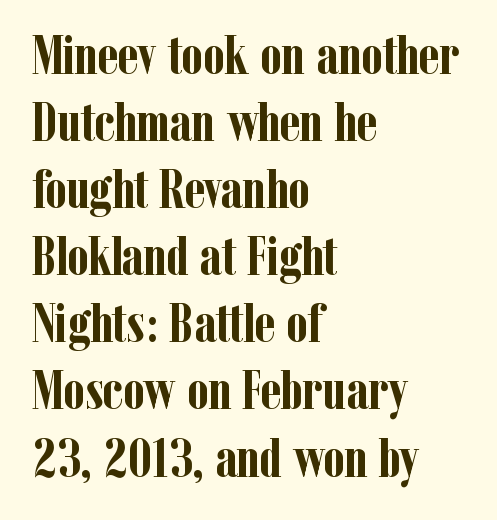
{"serif": "yes", "italic": "no", "bold": "yes", "weight": "semibold", "width": "condensed", "stroke_contrast": "low", "x_height": "medium", "monospaced": "no", "underline": "no", "align": "left", "line_spacing_ratio": 1.22, "letter_spacing": "normal", "letter_spacing_em": 0.0, "glyph_px": 55}
